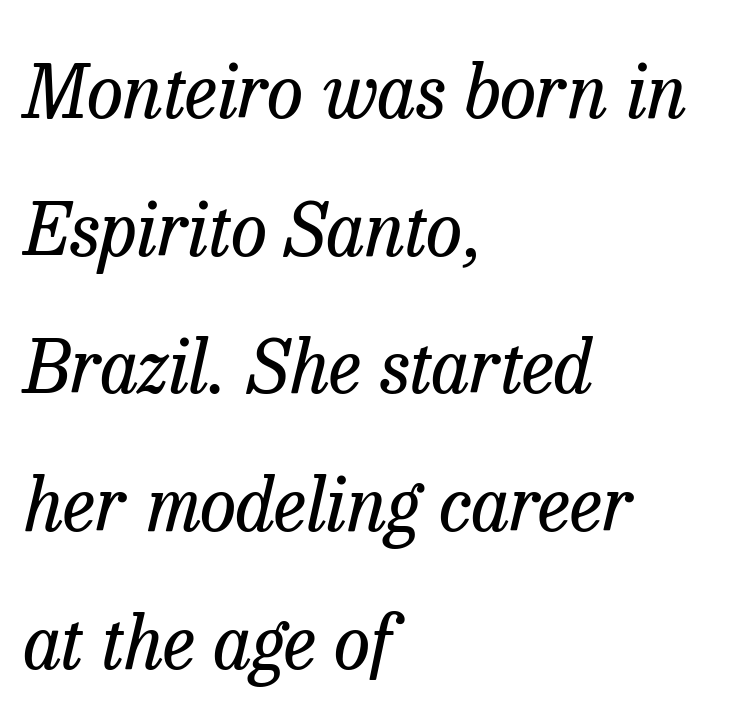
One-word summary of the alignment: left. Observe the serifs anchoring each vertical stroke in this sample. The typography opts for an oblique posture over an upright one. The specimen omits any rule beneath the text block's lines. Is the type heavy? It reads as light-to-regular instead. Here the designer chose a conventional face with non-uniform glyph widths.
